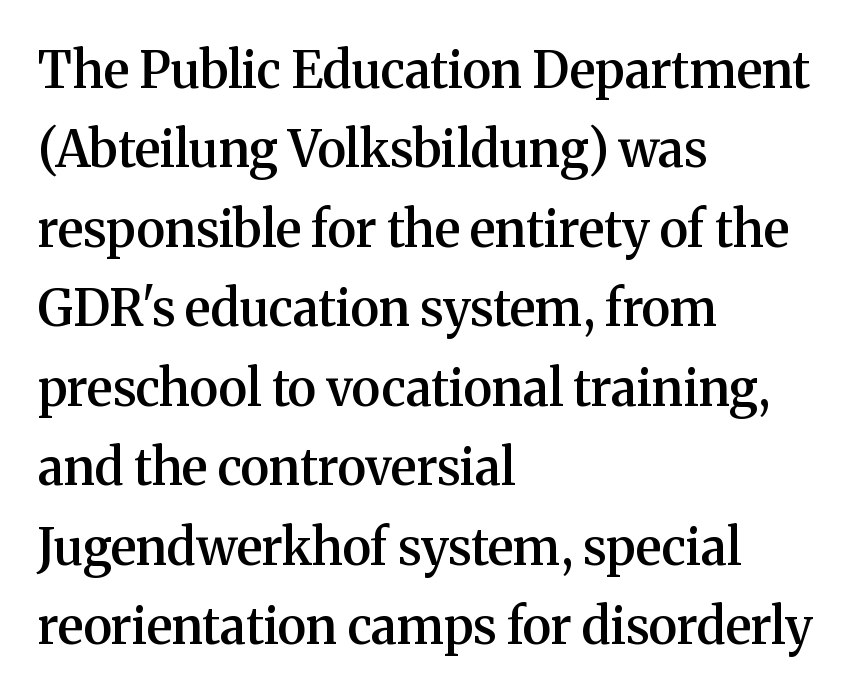
Q: Is the text bold? A: Semi-bold.
Q: Is the text italic (slanted)? A: No, it is upright.
Q: Is the typeface a serif or a sans-serif typeface? A: Serif.
Q: Is the text underlined? A: No.
Q: How is the paragraph aligned? A: Left-aligned.
Q: Is the spacing between letters normal or unusually wide? A: Normal.
Q: Is the spacing between lines tight, normal or loose? A: Normal.
Q: Width (condensed, normal, or wide)? A: Normal.
Q: Stroke contrast? A: Medium.
Q: x-height? A: Medium.
Q: Monospaced? A: No.
